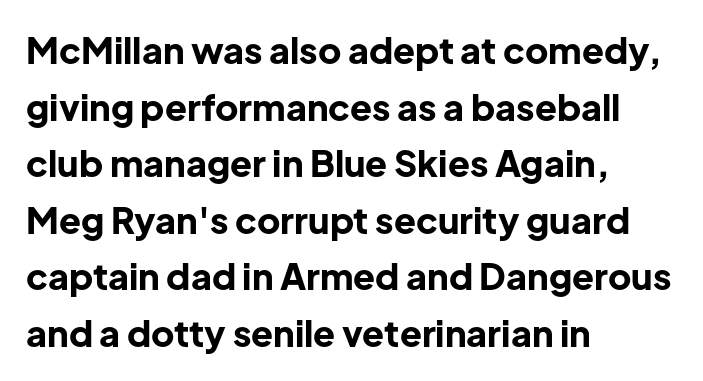
Q: Is the text bold? A: Yes.
Q: Is the text italic (slanted)? A: No, it is upright.
Q: Is the typeface a serif or a sans-serif typeface? A: Sans-serif.
Q: Is the text underlined? A: No.
Q: How is the paragraph aligned? A: Left-aligned.
Q: Is the spacing between letters normal or unusually wide? A: Normal.
Q: Is the spacing between lines tight, normal or loose? A: Normal.
Q: Width (condensed, normal, or wide)? A: Normal.
Q: Stroke contrast? A: Low.
Q: x-height? A: Medium.
Q: Monospaced? A: No.
